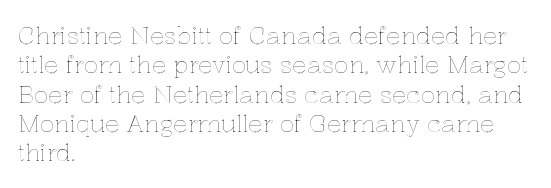
The image shows 24 px text type, upright; set left-aligned, line spacing 1.22x, normal letter spacing, not underlined.
